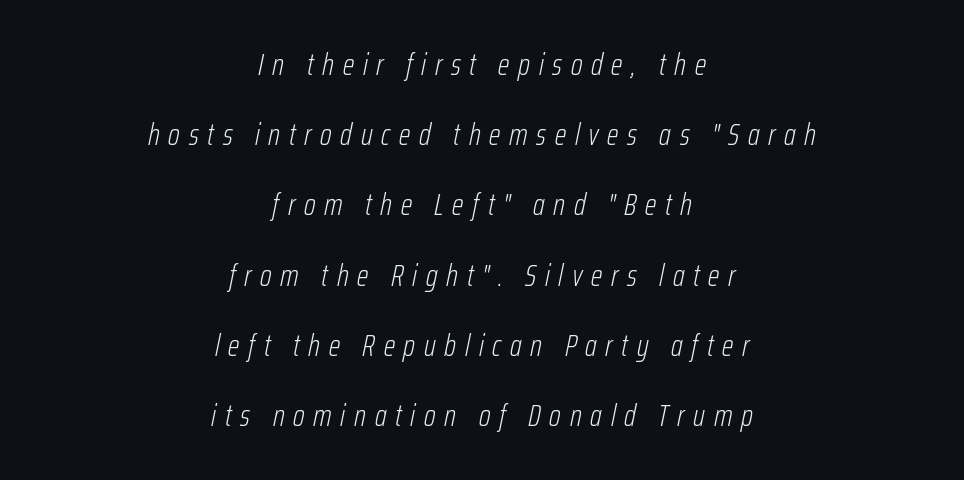
The image shows 30 px light, condensed type, italic (leaning right); set centered, loose line spacing (2.34x), unusually wide letter spacing (+0.29 em), not underlined; low stroke contrast and a medium x-height.
